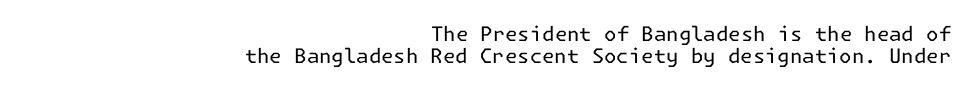
{"italic": "no", "bold": "no", "underline": "no", "align": "right", "line_spacing": "tight", "line_spacing_ratio": 1.09, "letter_spacing": "normal", "letter_spacing_em": 0.0, "glyph_px": 20}
